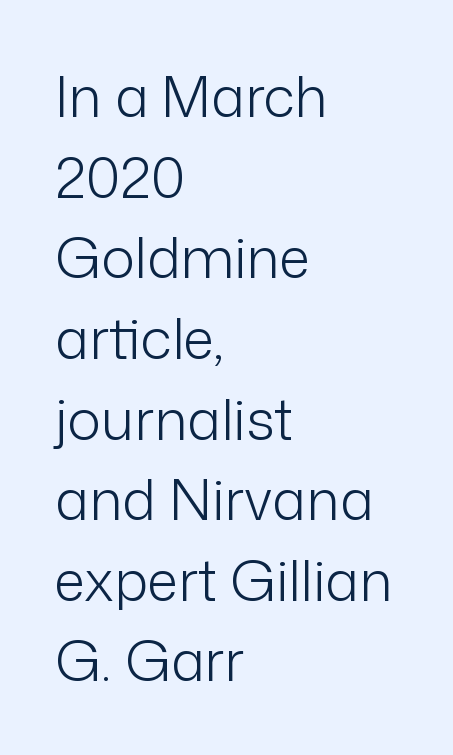
{"serif": "no", "italic": "no", "bold": "no", "weight": "light", "width": "normal", "stroke_contrast": "low", "x_height": "medium", "monospaced": "no", "underline": "no", "align": "left", "line_spacing": "normal", "line_spacing_ratio": 1.44, "letter_spacing": "normal", "letter_spacing_em": 0.0, "glyph_px": 56}
